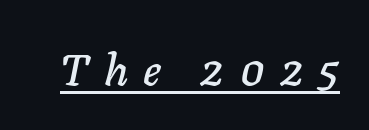
Q: Is the text italic (slanted)? A: Yes, it leans right by about 11 degrees.
Q: Is the text underlined? A: Yes.
Q: Is the spacing between letters normal or unusually wide? A: Unusually wide.
Q: Width (condensed, normal, or wide)? A: Normal.
Q: Stroke contrast? A: Low.
Q: x-height? A: Medium.
Q: Monospaced? A: No.
